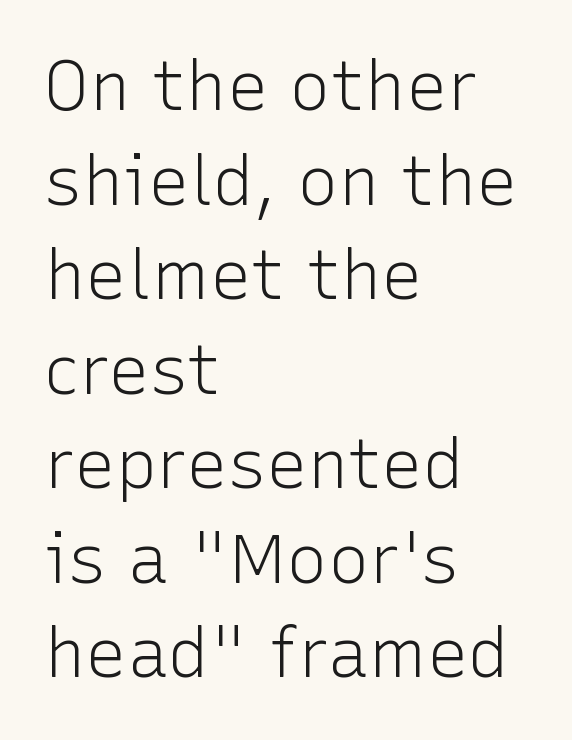
Character widths vary here, with narrow letters taking less room than wide ones. The passage shown is typeset with a sans-serif family. Vertically, the passage feels balanced, rows spaced as you'd expect. Leftover space on each line is placed entirely after the last word. Tracking value appears to be zero — textbook default spacing.
